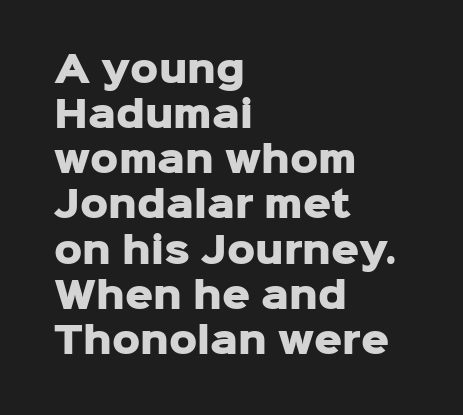
Caption: standard tracking, unaltered. No feet cap the strokes, marking this as sans-serif type. You can tell it's not italic because the verticals are truly vertical. Is the type bold? Yes — the strokes are clearly thick and heavy.
